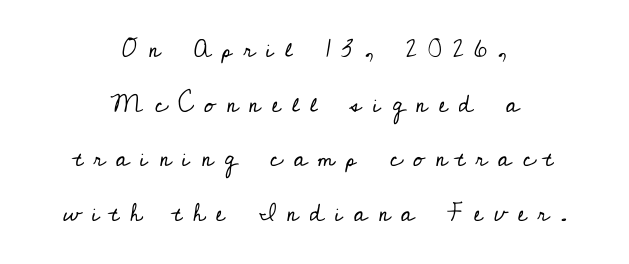
Inter-character spacing is expanded well beyond the font's built-in metrics. Successive baselines arrive slowly, with a big drop between each. Centered paragraph, ragged on both sides. Stem width sits at or under what a default text font uses.
